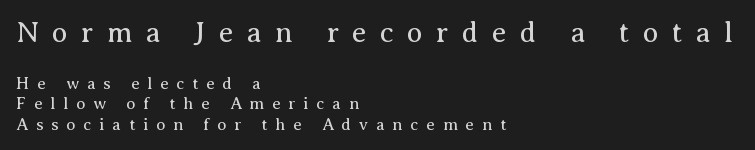
{"serif": "yes", "italic": "no", "bold": "no", "weight": "regular", "width": "normal", "stroke_contrast": "medium", "x_height": "medium", "monospaced": "no", "underline": "no", "align": "left", "line_spacing_ratio": 1.18, "letter_spacing": "wide", "letter_spacing_em": 0.46, "larger_block": "first", "size_ratio": 1.71, "glyph_px": 29}
